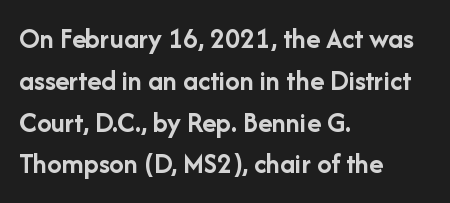
Compared with typical paragraphs, the rows here are spaced about the same. The letters stand straight up with perfectly vertical stems. The strokes are fattened all the way to bold. Nothing sits at the stroke ends, so this counts as sans-serif. The letters advance in unequal steps, a hallmark of proportional type.
